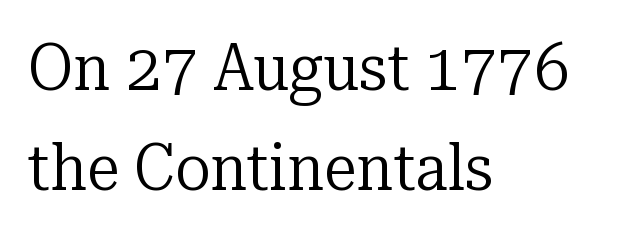
Beneath every word, the page is bare. Compared with typical body copy, the letter spacing here is the same. Heaviness? Minimal to ordinary, like unemphasized prose. The face used here is proportionally spaced, like ordinary book or web type. Every row of glyphs begins at an identical x-position on the left. A typesetter would call this leading conventional body-copy spacing.
